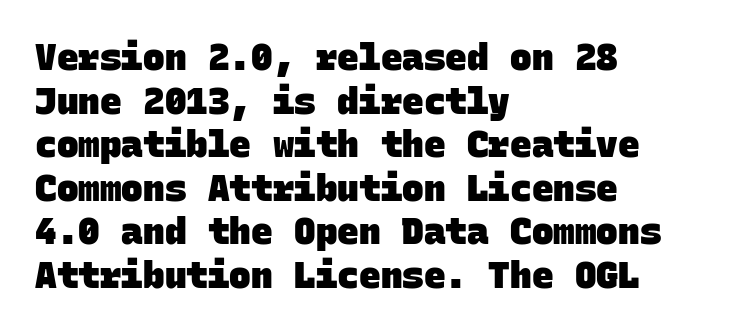
This sample has the even, mechanical cadence of fixed-width lettering. Observe the absence of serifs on each vertical stroke in this sample. The passage is arranged the way most books set body copy — flush left. No extra tracking has been applied to these lines.
